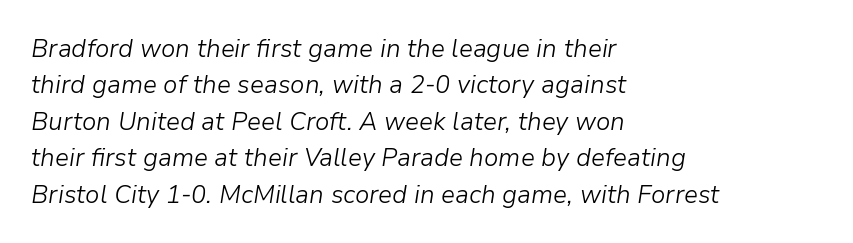
Q: Is the text bold? A: No.
Q: Is the text italic (slanted)? A: Yes, it leans right by about 9 degrees.
Q: Is the text underlined? A: No.
Q: How is the paragraph aligned? A: Left-aligned.
Q: Is the spacing between letters normal or unusually wide? A: Normal.
Q: Is the spacing between lines tight, normal or loose? A: Normal.
